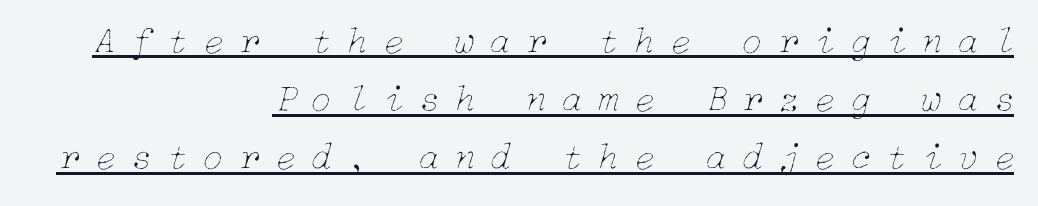
Typeset ragged left — the right edge is the straight one. Nothing heavy about these letters — not bold at all. Letter spacing: wide. How would I describe the line gaps? Plain and ordinary. The lettering is marked with a stroke running underneath it.
